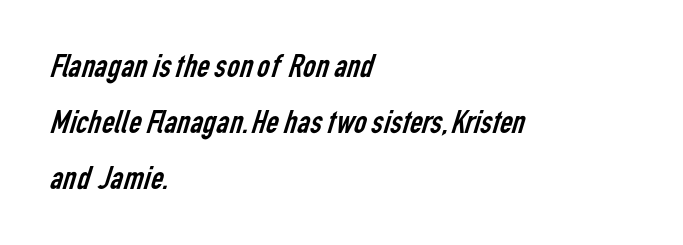
The image shows 35 px regular-weight, condensed sans-serif type; set left-aligned, normal line spacing (1.6x), normal letter spacing, not underlined; low stroke contrast and a medium x-height.
